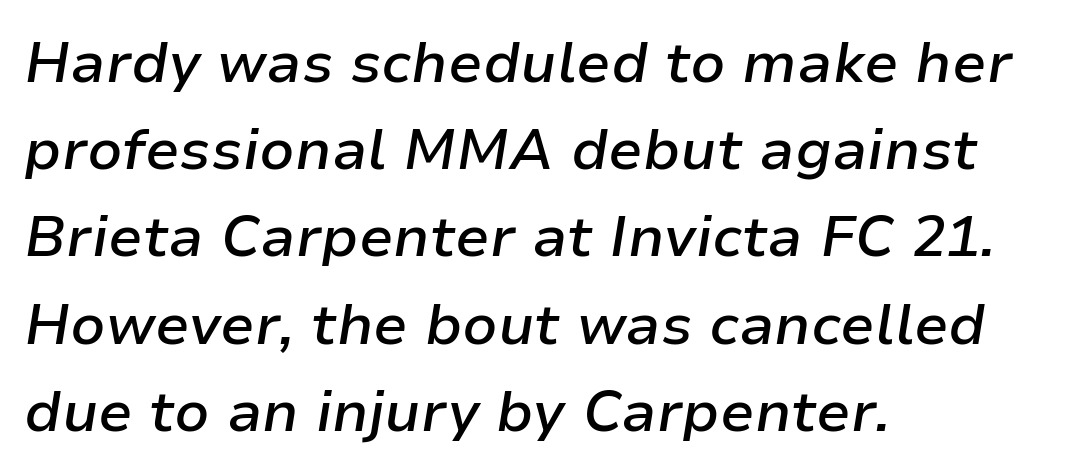
The vertical gap from one line to the next is medium. Plain, unruled lines of type. Does the lettering tilt? It does — this is italic. Looks like regular typesetting: each glyph gets only the width it needs. The passage shown has conventional tracking throughout.
